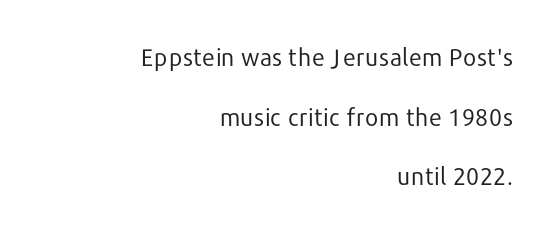
The image shows 24 px text type, upright; set right-aligned, loose line spacing (2.48x), normal letter spacing, not underlined.
